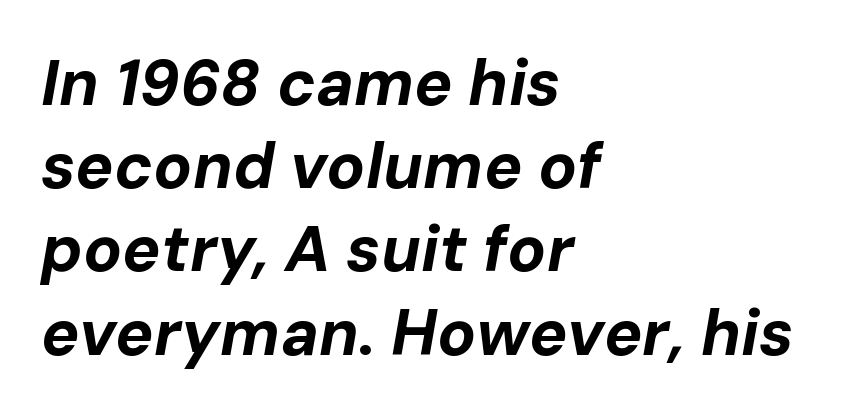
The image shows 64 px bold type, italic (leaning right); set left-aligned, normal line spacing (1.3x), normal letter spacing, not underlined; low stroke contrast and a medium x-height.
